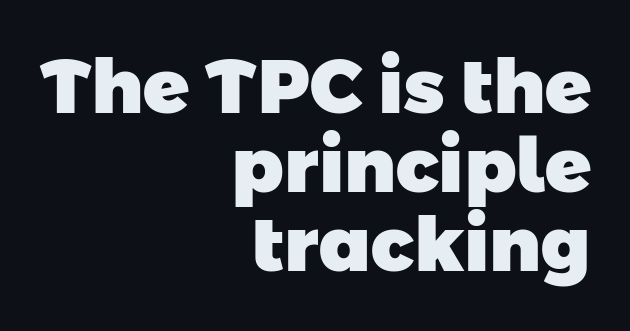
Regarding serifs, this sample does without them. Words float on clear page, feet unadorned. A typesetter would call this proportional, since set widths differ per character. Reading down the block, your eye finds every line finishing at a fixed right position.
